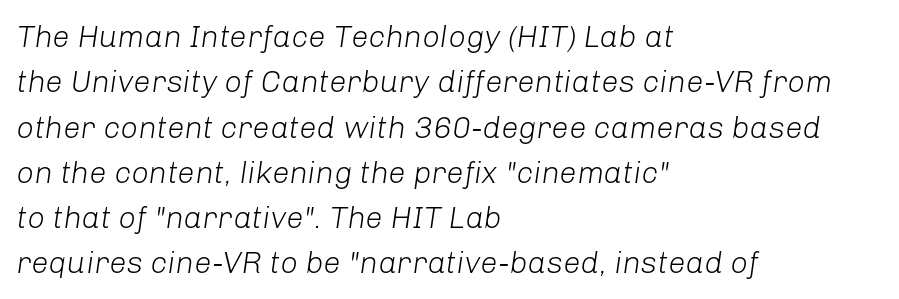
Regarding leading, the lines here are spaced in the standard way. Lines of text with bare space underneath. One-word summary of the alignment: left. A typesetter would call this proportional, since set widths differ per character. There is no visible air inserted between adjacent glyphs.
